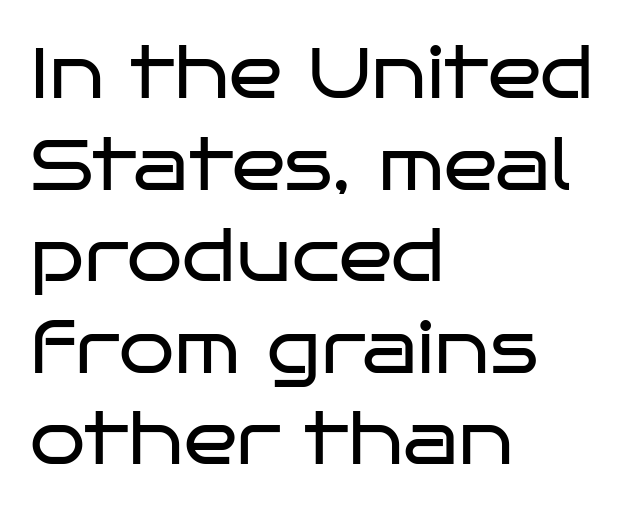
Q: Is the text bold? A: No.
Q: Is the text italic (slanted)? A: No, it is upright.
Q: Is the typeface a serif or a sans-serif typeface? A: Sans-serif.
Q: Is the text underlined? A: No.
Q: How is the paragraph aligned? A: Left-aligned.
Q: Is the spacing between letters normal or unusually wide? A: Normal.
Q: Is the spacing between lines tight, normal or loose? A: Normal.
Q: Width (condensed, normal, or wide)? A: Wide.
Q: Stroke contrast? A: Low.
Q: x-height? A: Large.
Q: Monospaced? A: No.
